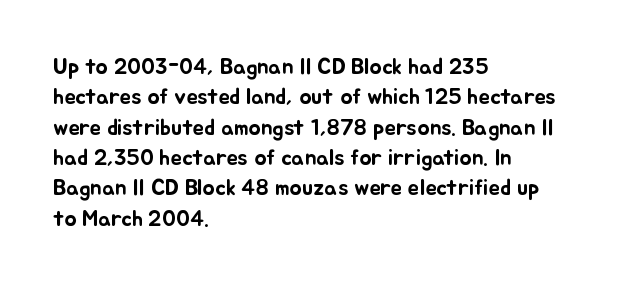
{"italic": "no", "underline": "no", "align": "left", "line_spacing": "normal", "line_spacing_ratio": 1.32, "letter_spacing": "normal", "letter_spacing_em": 0.0, "glyph_px": 23}
